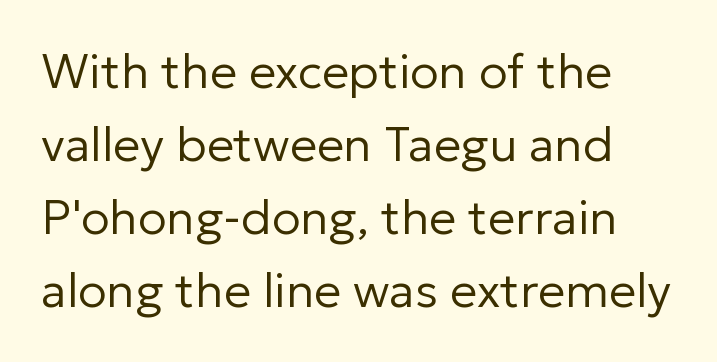
Q: Is the text bold? A: No.
Q: Is the text italic (slanted)? A: No, it is upright.
Q: Is the typeface a serif or a sans-serif typeface? A: Sans-serif.
Q: Is the text underlined? A: No.
Q: How is the paragraph aligned? A: Left-aligned.
Q: Is the spacing between letters normal or unusually wide? A: Normal.
Q: Is the spacing between lines tight, normal or loose? A: Normal.
Q: Width (condensed, normal, or wide)? A: Normal.
Q: Stroke contrast? A: Low.
Q: x-height? A: Medium.
Q: Monospaced? A: No.
